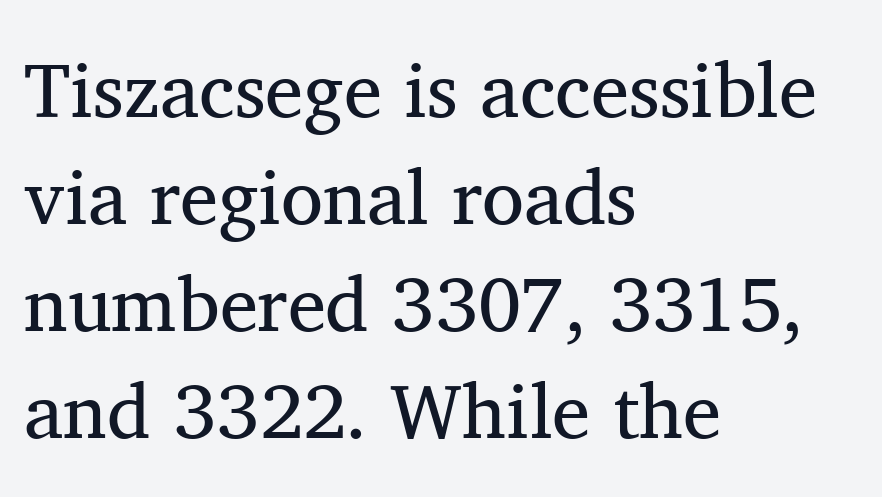
The image shows 77 px regular-weight serif type, upright; set left-aligned, normal line spacing (1.39x), normal letter spacing, not underlined; medium stroke contrast and a medium x-height.
